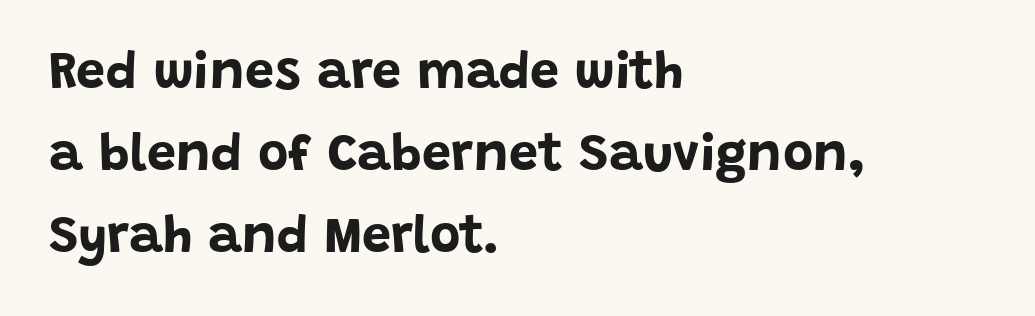
Clear beneath every line of the passage. One-word summary of the alignment: left. A full-strength bold gives these letters their thick strokes. Each letter keeps its own natural width here, so spacing adapts to shape. These lines were composed using upright roman letters.
